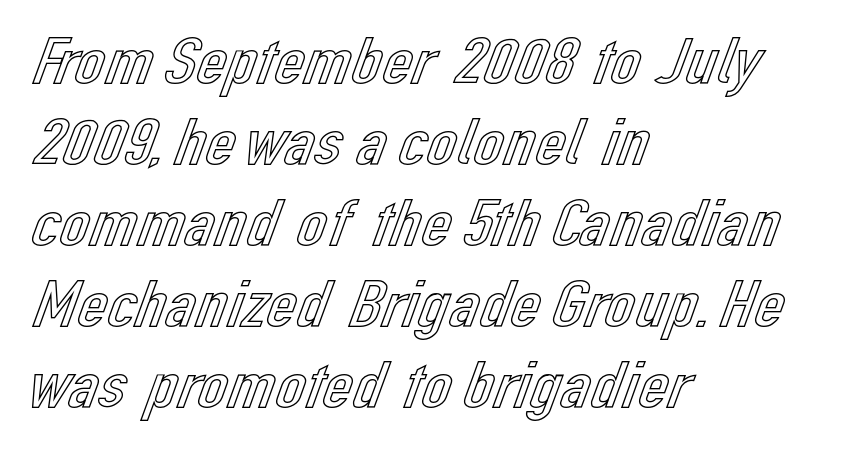
Q: Is the text italic (slanted)? A: Yes.
Q: Is the text underlined? A: No.
Q: How is the paragraph aligned? A: Left-aligned.
Q: Is the spacing between letters normal or unusually wide? A: Normal.
Q: Width (condensed, normal, or wide)? A: Normal.
Q: x-height? A: Medium.
Q: Monospaced? A: No.
